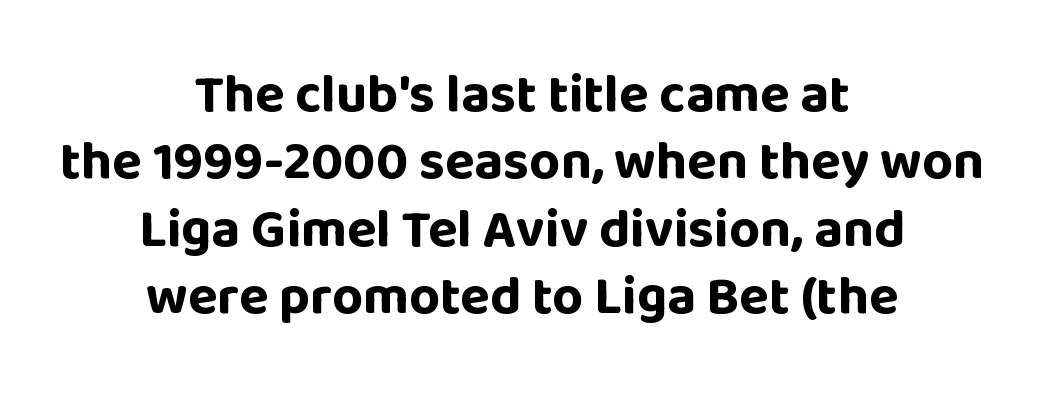
{"serif": "no", "italic": "no", "bold": "yes", "weight": "bold", "width": "normal", "stroke_contrast": "low", "x_height": "large", "monospaced": "no", "underline": "no", "align": "center", "line_spacing": "normal", "line_spacing_ratio": 1.25, "letter_spacing": "normal", "letter_spacing_em": 0.0, "glyph_px": 54}
